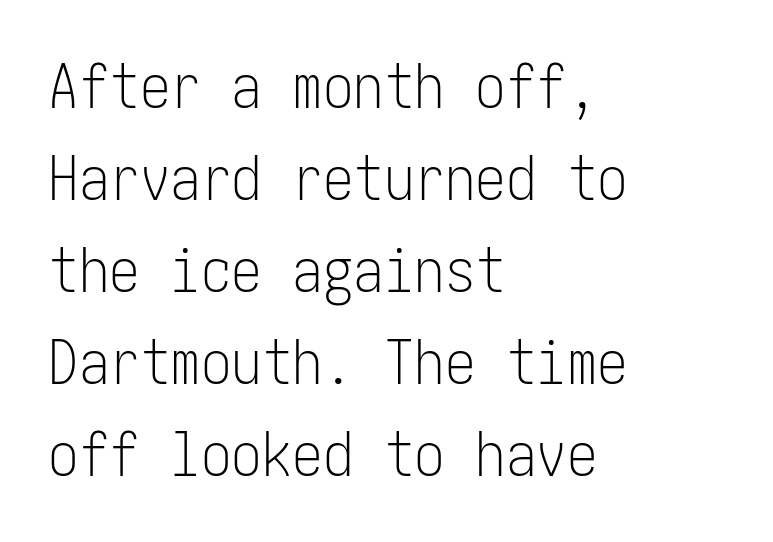
The image shows 61 px light, condensed sans-serif type, upright; set left-aligned, normal line spacing (1.51x), normal letter spacing, not underlined; low stroke contrast and a medium x-height.
